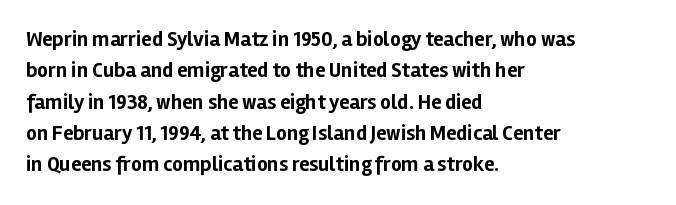
Q: Is the text bold? A: Yes.
Q: Is the text italic (slanted)? A: No, it is upright.
Q: Is the text underlined? A: No.
Q: How is the paragraph aligned? A: Left-aligned.
Q: Is the spacing between letters normal or unusually wide? A: Normal.
Q: Is the spacing between lines tight, normal or loose? A: Normal.
